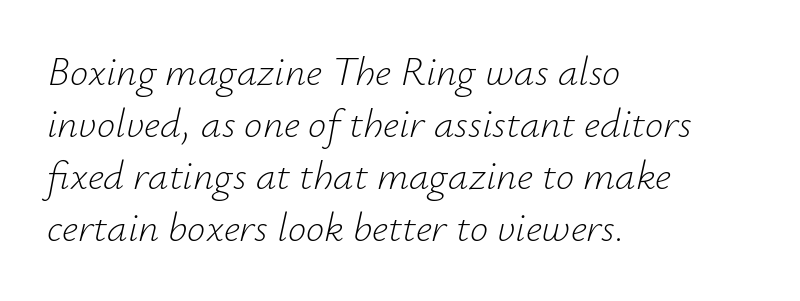
Spacing verdict: proportional, widths tailored to each character. These lines stack with their left ends in a neat column. Weight: in the light-to-regular range. The glyphs look as if they've been sheared to an angle.
